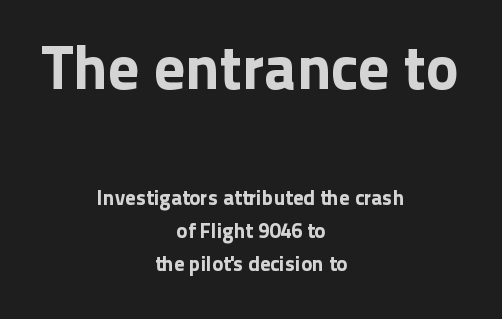
The font's upright variant was chosen for this text. Size contrast runs from large at the top to small at the bottom. You can tell from the bare stems that sans-serif type was used. Regular leading. You could call the tracking neutral — neither tight nor loose. Do the characters align in a grid? No, the font is proportional.
